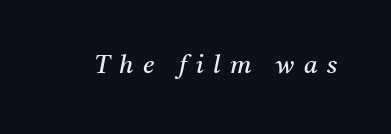
Underline: absent. The horizontal fit of the characters is loose and conspicuously gappy. Rendered with sloped, italic letterforms. Stroke mass is kept to a normal reading level or below.
